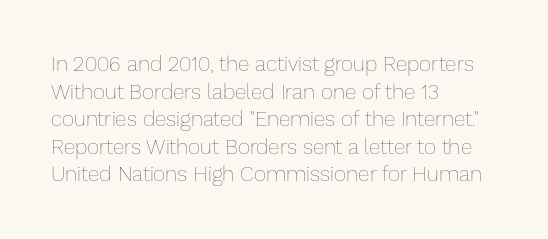
The image shows 21 px text type, upright; set left-aligned, normal line spacing (1.31x), normal letter spacing, not underlined.
